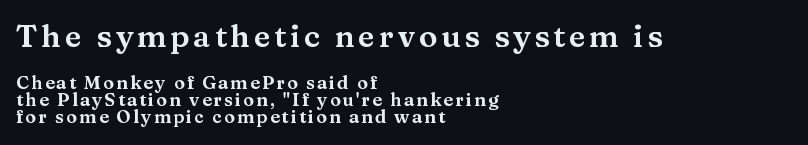
Cramped leading. This sample has the flowing, uneven cadence of proportional lettering. Does the lettering tilt? It doesn't — this is upright. Check under the words: just untouched page. Small tapered or slab feet sit at the stroke ends, so this counts as serif.
